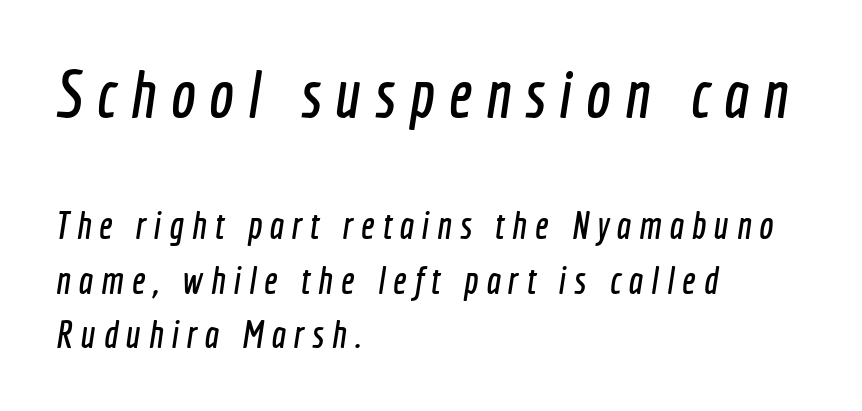
This rendering employs a face without finishing strokes, i.e., a sans-serif. Tracking here is generous; glyphs stand well apart from one another. The paragraph shown leans on its left margin. Do the characters align in a grid? No, the font is proportional.
